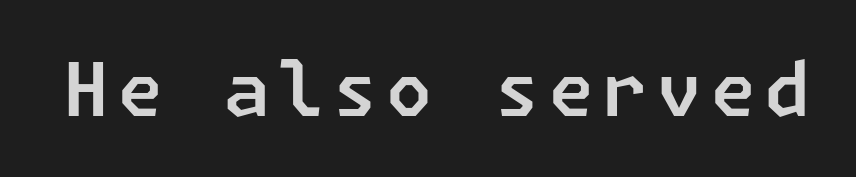
The image shows 74 px sans-serif type; set not underlined; low stroke contrast and a medium x-height.
